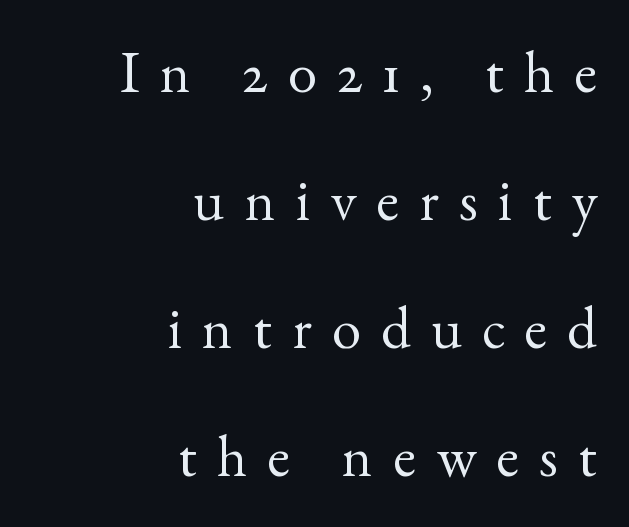
Q: Is the text bold? A: No.
Q: Is the text italic (slanted)? A: No, it is upright.
Q: Is the typeface a serif or a sans-serif typeface? A: Serif.
Q: Is the text underlined? A: No.
Q: How is the paragraph aligned? A: Right-aligned.
Q: Is the spacing between letters normal or unusually wide? A: Unusually wide.
Q: Is the spacing between lines tight, normal or loose? A: Loose.
Q: Width (condensed, normal, or wide)? A: Normal.
Q: x-height? A: Small.
Q: Monospaced? A: No.
